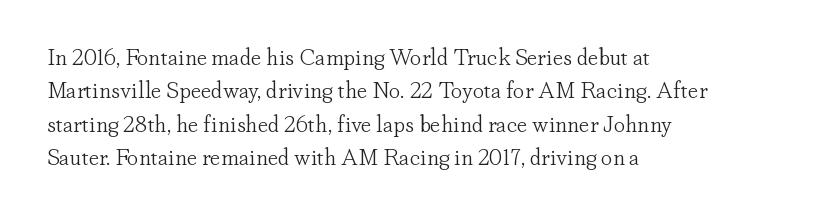
The image shows 23 px text type, upright; set left-aligned, normal line spacing (1.45x), normal letter spacing, not underlined.
